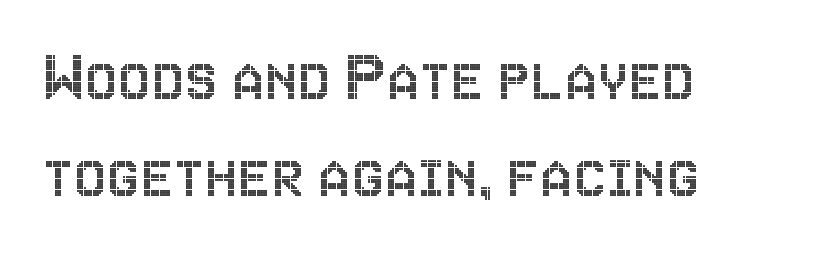
The image shows 74 px condensed type, upright; set left-aligned, normal line spacing (1.31x), normal letter spacing, not underlined; a large x-height.
